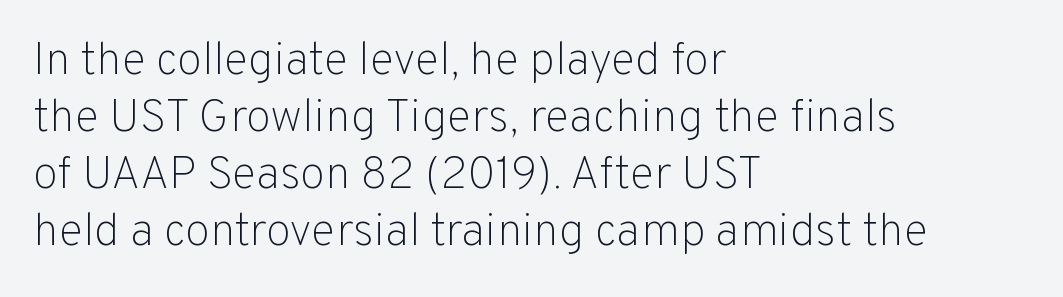
The image shows 46 px light sans-serif type, upright; set left-aligned, line spacing 1.24x, normal letter spacing, not underlined; low stroke contrast and a medium x-height.
